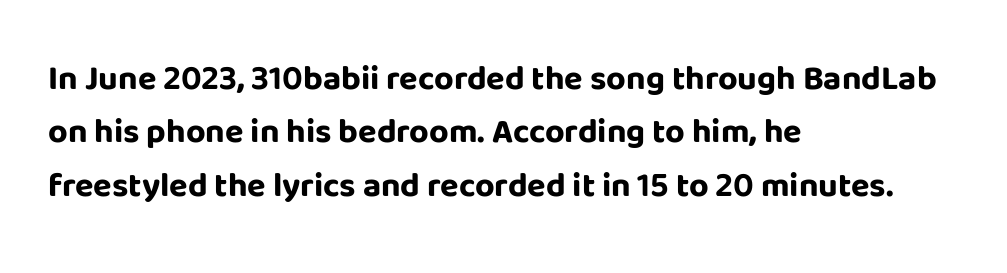
The rendering uses a moderate line-height, typical for paragraphs. The gap between lines stays unmarked. Thick stems and heavy bowls — unmistakably bold. Note the varied advance widths — an 'i' is clearly narrower than an 'm'. Visually the block forms a straight wall on the left and a jagged coastline on the right.
